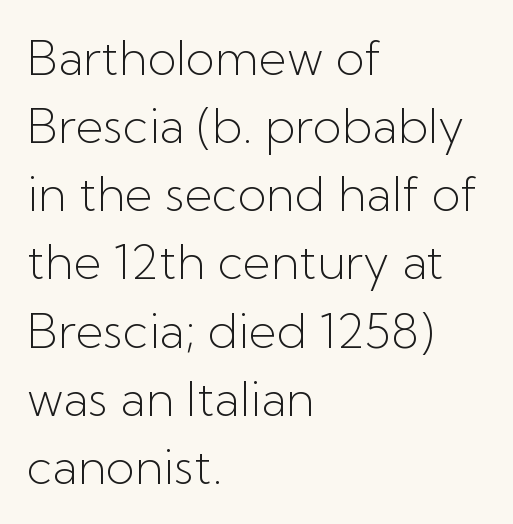
{"serif": "no", "italic": "no", "bold": "no", "weight": "light", "width": "normal", "stroke_contrast": "low", "x_height": "medium", "monospaced": "no", "underline": "no", "align": "left", "line_spacing": "normal", "line_spacing_ratio": 1.42, "letter_spacing": "normal", "letter_spacing_em": 0.0, "glyph_px": 48}
